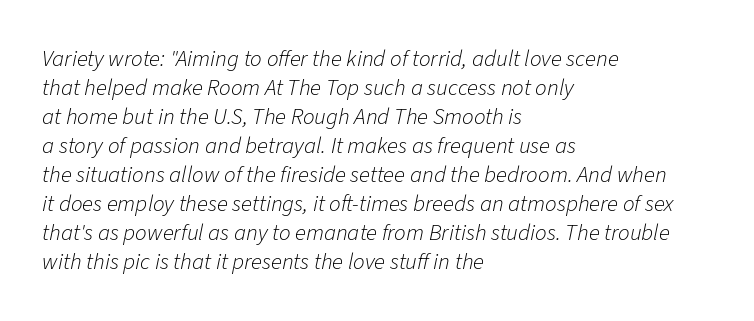
Is there much room between lines? A standard amount, neither cramped nor airy. The face used here is rendered with its standard letterfit. Nothing heavy about these letters — not bold at all. Each row of text sits above clean, open space. Notice how the passage keeps a crisp vertical edge on the left only. Is the type slanted? Yes — the strokes lean at a clear angle.
